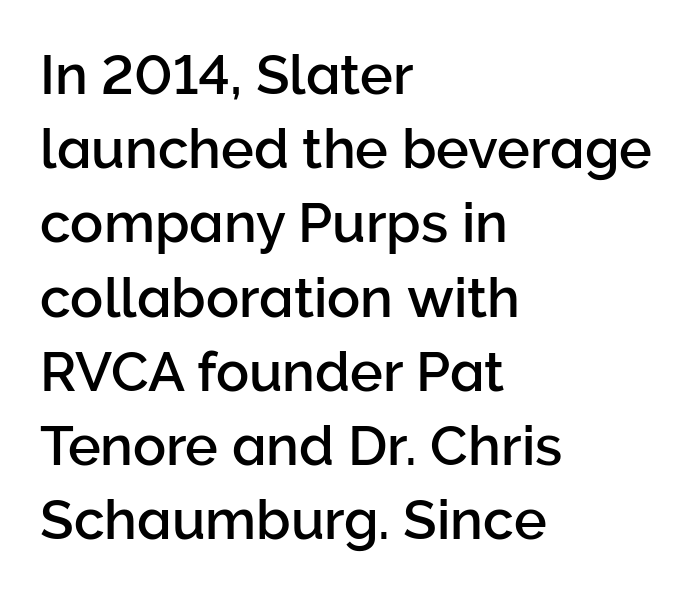
Q: Is the text italic (slanted)? A: No, it is upright.
Q: Is the typeface a serif or a sans-serif typeface? A: Sans-serif.
Q: Is the text underlined? A: No.
Q: How is the paragraph aligned? A: Left-aligned.
Q: Is the spacing between letters normal or unusually wide? A: Normal.
Q: Is the spacing between lines tight, normal or loose? A: Normal.
Q: Width (condensed, normal, or wide)? A: Normal.
Q: Stroke contrast? A: Low.
Q: x-height? A: Medium.
Q: Monospaced? A: No.
